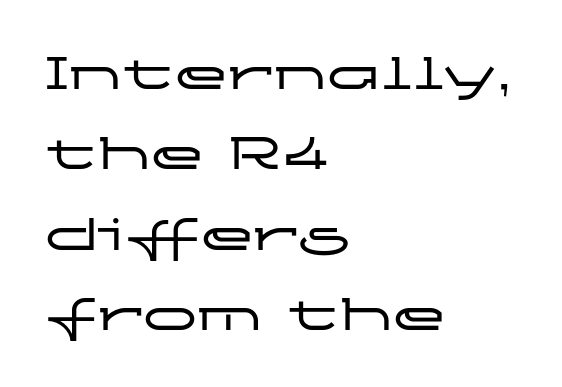
Q: Is the text italic (slanted)? A: No, it is upright.
Q: Is the typeface a serif or a sans-serif typeface? A: Sans-serif.
Q: Is the text underlined? A: No.
Q: How is the paragraph aligned? A: Left-aligned.
Q: Is the spacing between letters normal or unusually wide? A: Normal.
Q: Is the spacing between lines tight, normal or loose? A: Normal.
Q: Width (condensed, normal, or wide)? A: Wide.
Q: Stroke contrast? A: Low.
Q: x-height? A: Medium.
Q: Monospaced? A: No.
